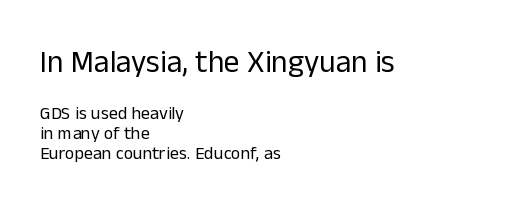
The image shows 31 px regular-weight sans-serif type, upright; set left-aligned, tight line spacing (1.12x), normal letter spacing, not underlined; the first (top) block is 1.72x larger; low stroke contrast and a medium x-height.
